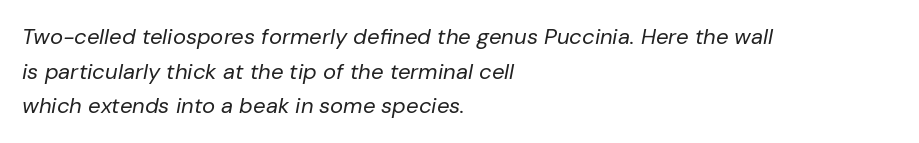
Horizontal bands of white between lines are of average thickness. Reading down the block, your eye returns to a fixed left position each line. Here the glyphs are tracked normally, forming tight word shapes. The face used here has a pronounced slope to its letters.
